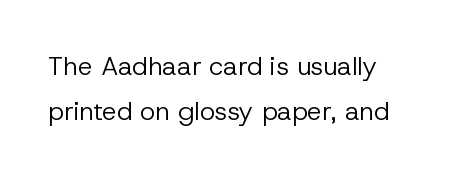
Q: Is the text bold? A: No.
Q: Is the text italic (slanted)? A: No, it is upright.
Q: Is the text underlined? A: No.
Q: Is the spacing between letters normal or unusually wide? A: Normal.
